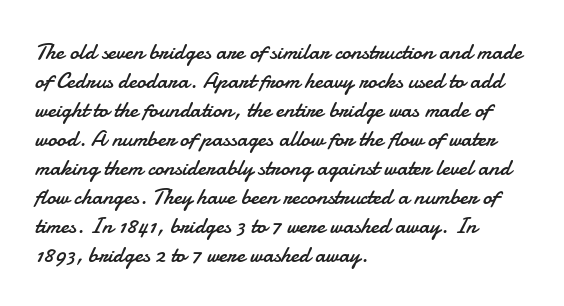
Q: Is the text bold? A: No.
Q: Is the text italic (slanted)? A: Yes.
Q: Is the text underlined? A: No.
Q: How is the paragraph aligned? A: Left-aligned.
Q: Is the spacing between letters normal or unusually wide? A: Normal.
Q: Is the spacing between lines tight, normal or loose? A: Normal.
